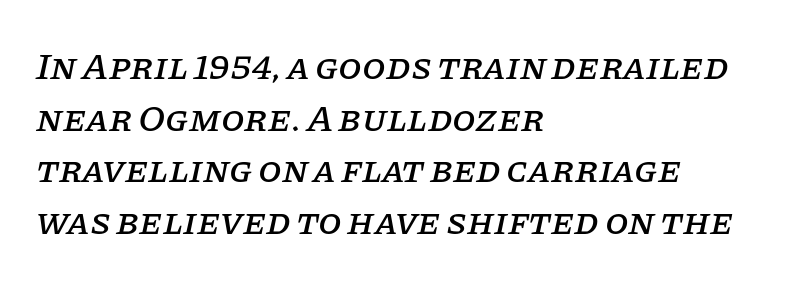
{"serif": "yes", "italic": "yes", "lean": "right", "slant_degrees": 11, "width": "normal", "stroke_contrast": "low", "x_height": "large", "monospaced": "no", "underline": "no", "align": "left", "line_spacing": "normal", "line_spacing_ratio": 1.36, "letter_spacing": "normal", "letter_spacing_em": 0.0, "glyph_px": 38}
